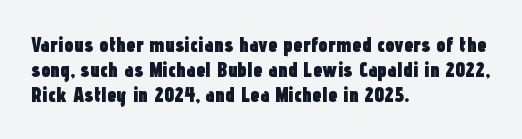
{"italic": "no", "bold": "yes", "underline": "no", "align": "left", "line_spacing_ratio": 1.2, "letter_spacing": "normal", "letter_spacing_em": 0.0, "glyph_px": 21}
